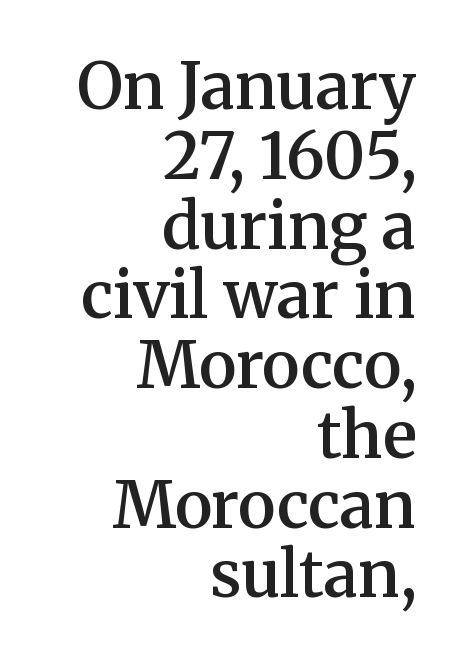
A typesetter would label this face a serif. The axis of the letterforms is exactly vertical. The tracking reads as untouched default to a designer's eye. I'd describe the lettering as semibold — firm but not a full bold.
